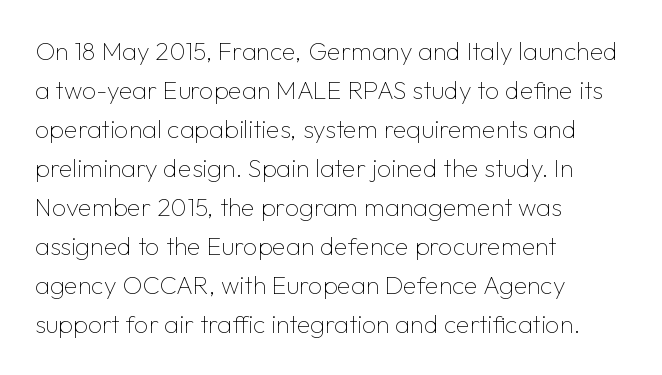
The space between consecutive lines is moderate. In terms of letterspacing, this is plain default setting. This rendering features lettering with no underline. Is the stroke heavy? The answer is a plain regular-or-lighter.
